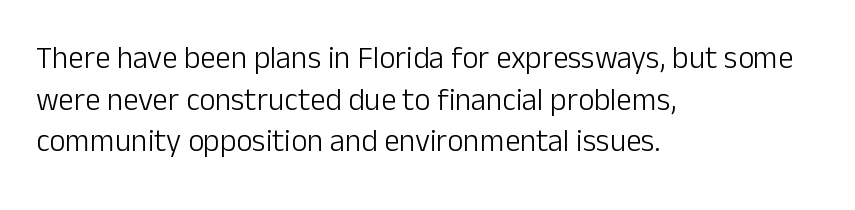
The type is set solid horizontally, with unmodified tracking. Weight: regular or lighter. A student would call this left alignment; a typographer would say flush left, rag right. Observe the absence of serifs on each vertical stroke in this sample. Ordinary non-slanted type is in use. The letters advance in unequal steps, a hallmark of proportional type.
